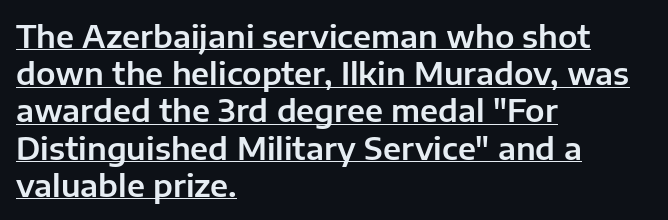
{"serif": "no", "italic": "no", "width": "normal", "stroke_contrast": "low", "x_height": "medium", "monospaced": "no", "underline": "yes", "align": "left", "line_spacing_ratio": 1.2, "letter_spacing": "normal", "letter_spacing_em": 0.0, "glyph_px": 31}
